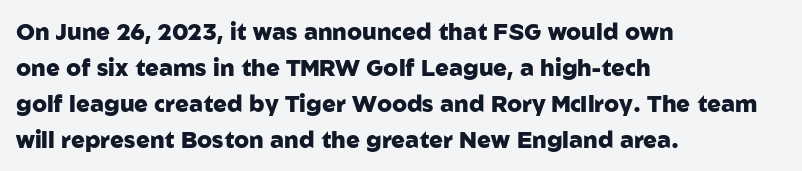
Notice how descenders clear the ascenders below comfortably — that's standard leading. The sample has been set heavy, in full bold. Italic? Not at all — the glyphs are vertical. A bare baseline throughout the passage. The rag falls on the right side of this text block. Inter-character spacing is left at the font's built-in metrics.
